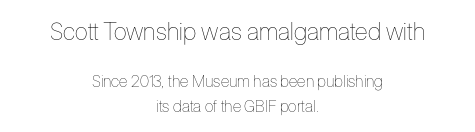
Italic: no, the glyphs are upright roman. In CSS terms this would be text-align: center. Check the space under the baseline: it is left empty. Quick note: interline space is typical. The designer gave the opening block more size than the closing block.
